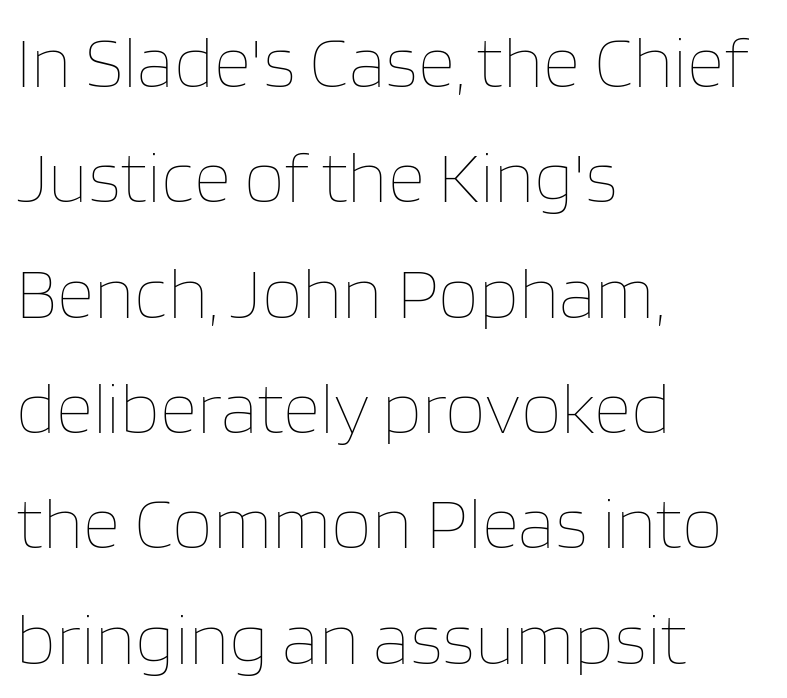
Q: Is the text bold? A: No.
Q: Is the text italic (slanted)? A: No, it is upright.
Q: Is the text underlined? A: No.
Q: How is the paragraph aligned? A: Left-aligned.
Q: Is the spacing between letters normal or unusually wide? A: Normal.
Q: Is the spacing between lines tight, normal or loose? A: Normal.
Q: Width (condensed, normal, or wide)? A: Normal.
Q: Stroke contrast? A: Low.
Q: x-height? A: Large.
Q: Monospaced? A: No.
